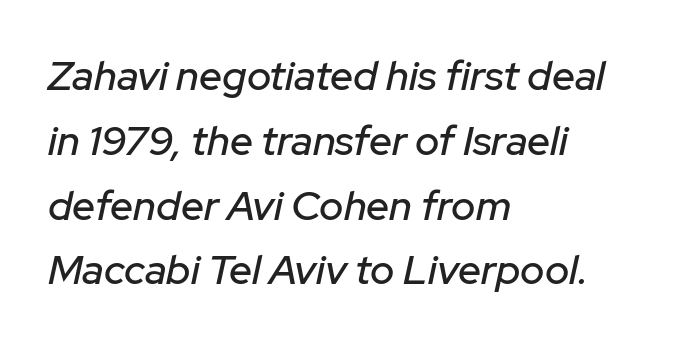
The image shows 41 px text type, italic (leaning right); set left-aligned, normal line spacing (1.58x), normal letter spacing, not underlined; low stroke contrast and a medium x-height.
